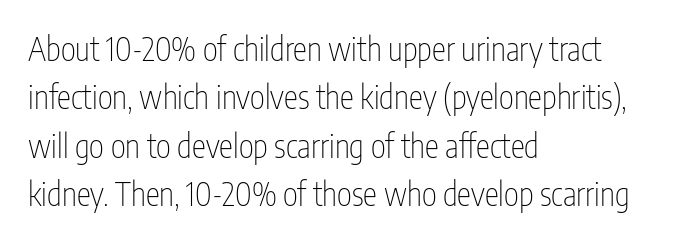
Q: Is the text bold? A: No.
Q: Is the text italic (slanted)? A: No, it is upright.
Q: Is the typeface a serif or a sans-serif typeface? A: Sans-serif.
Q: Is the text underlined? A: No.
Q: How is the paragraph aligned? A: Left-aligned.
Q: Is the spacing between letters normal or unusually wide? A: Normal.
Q: Is the spacing between lines tight, normal or loose? A: Normal.
Q: Width (condensed, normal, or wide)? A: Condensed.
Q: Stroke contrast? A: Low.
Q: x-height? A: Medium.
Q: Monospaced? A: No.
